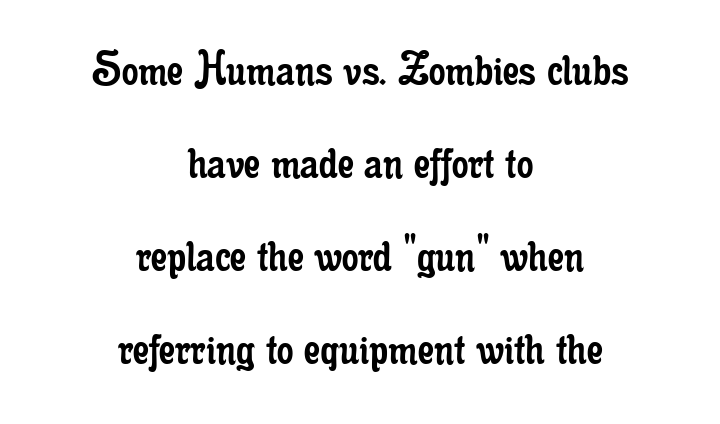
Q: Is the text bold? A: No.
Q: Is the text italic (slanted)? A: No, it is upright.
Q: Is the typeface a serif or a sans-serif typeface? A: Serif.
Q: Is the text underlined? A: No.
Q: How is the paragraph aligned? A: Centered.
Q: Is the spacing between letters normal or unusually wide? A: Normal.
Q: Width (condensed, normal, or wide)? A: Condensed.
Q: Stroke contrast? A: Low.
Q: x-height? A: Small.
Q: Monospaced? A: No.
